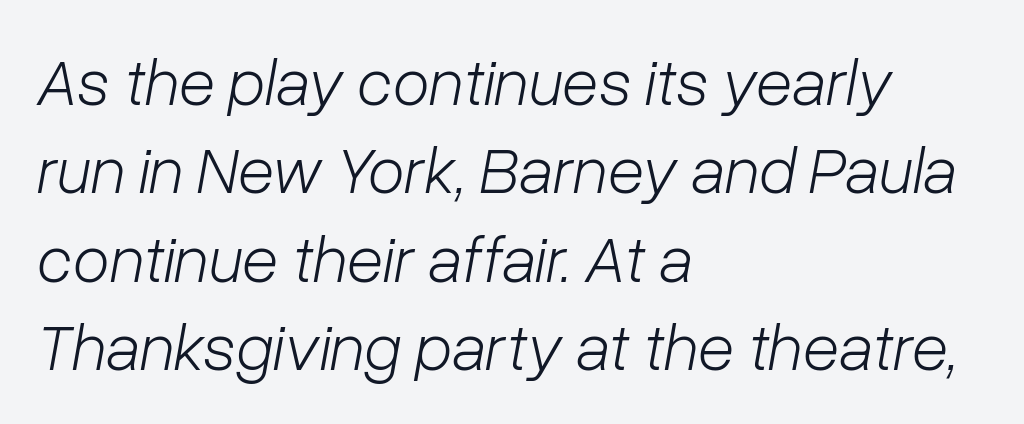
Q: Is the text bold? A: No.
Q: Is the text italic (slanted)? A: Yes, it leans right by about 10 degrees.
Q: Is the text underlined? A: No.
Q: How is the paragraph aligned? A: Left-aligned.
Q: Is the spacing between letters normal or unusually wide? A: Normal.
Q: Is the spacing between lines tight, normal or loose? A: Normal.
Q: Width (condensed, normal, or wide)? A: Normal.
Q: Stroke contrast? A: Low.
Q: x-height? A: Medium.
Q: Monospaced? A: No.
